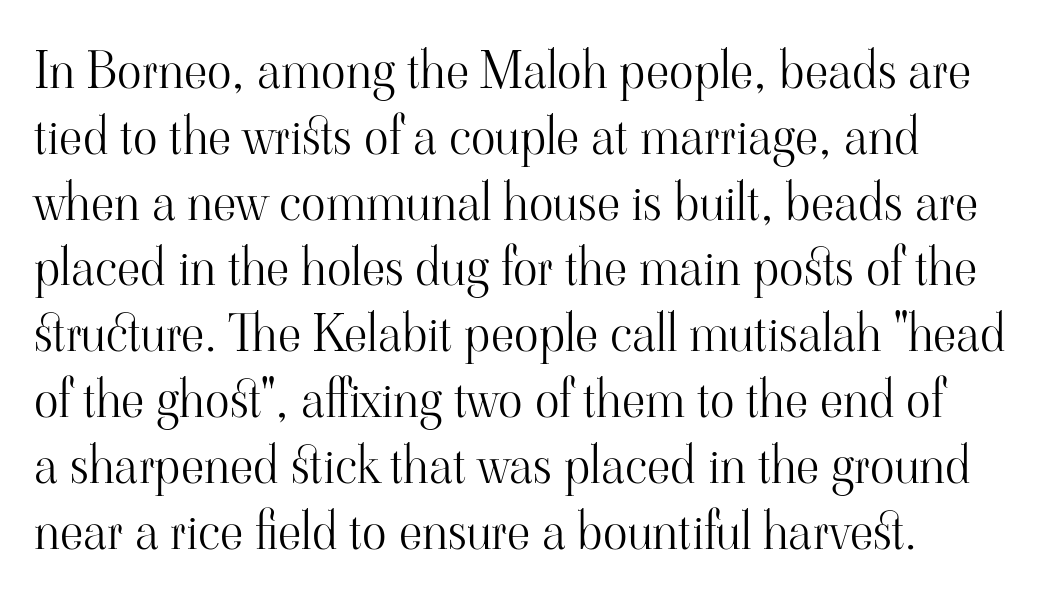
Q: Is the text bold? A: No.
Q: Is the text italic (slanted)? A: No, it is upright.
Q: Is the typeface a serif or a sans-serif typeface? A: Serif.
Q: Is the text underlined? A: No.
Q: How is the paragraph aligned? A: Left-aligned.
Q: Is the spacing between letters normal or unusually wide? A: Normal.
Q: Is the spacing between lines tight, normal or loose? A: Normal.
Q: Width (condensed, normal, or wide)? A: Normal.
Q: Stroke contrast? A: High.
Q: x-height? A: Small.
Q: Monospaced? A: No.
